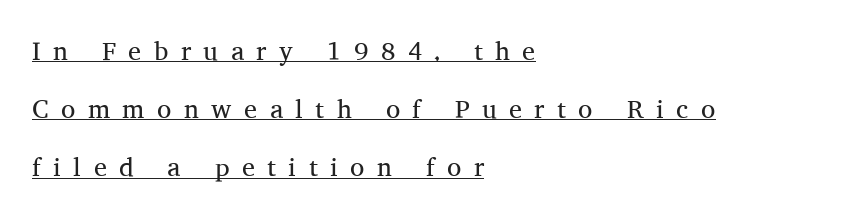
The image shows 26 px text type, upright; set left-aligned, loose line spacing (2.24x), unusually wide letter spacing (+0.48 em), underlined.
